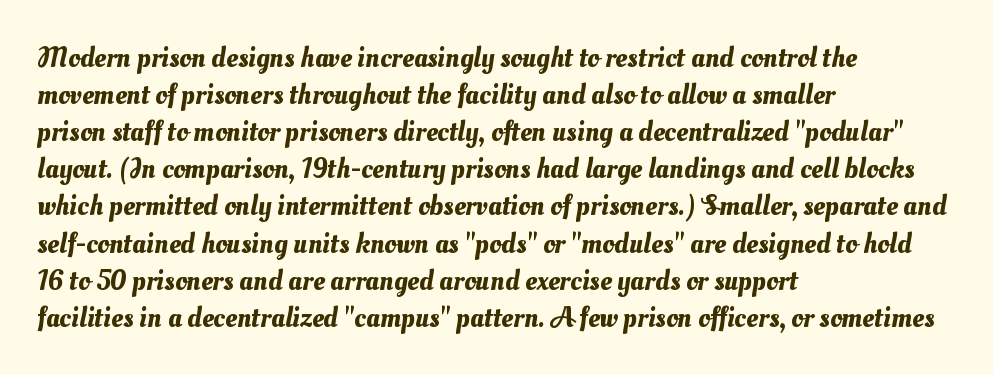
Character widths vary here, with narrow letters taking less room than wide ones. The glyphs are unaccompanied by any horizontal stroke below them. Does extra space separate the letters? No, they use regular spacing. Vertically, the passage feels balanced, rows spaced as you'd expect.
